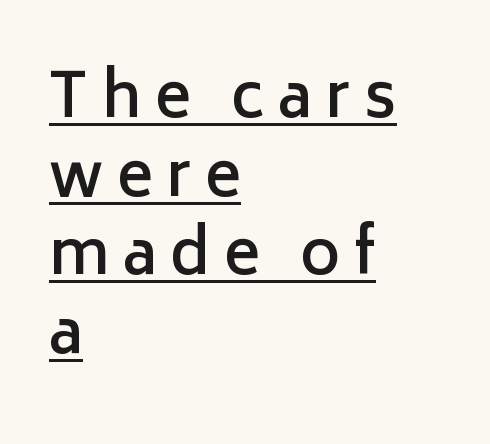
Q: Is the text bold? A: Semi-bold.
Q: Is the text italic (slanted)? A: No, it is upright.
Q: Is the typeface a serif or a sans-serif typeface? A: Sans-serif.
Q: Is the text underlined? A: Yes.
Q: How is the paragraph aligned? A: Left-aligned.
Q: Is the spacing between letters normal or unusually wide? A: Unusually wide.
Q: Is the spacing between lines tight, normal or loose? A: Normal.
Q: Width (condensed, normal, or wide)? A: Normal.
Q: Stroke contrast? A: Low.
Q: x-height? A: Medium.
Q: Monospaced? A: No.
